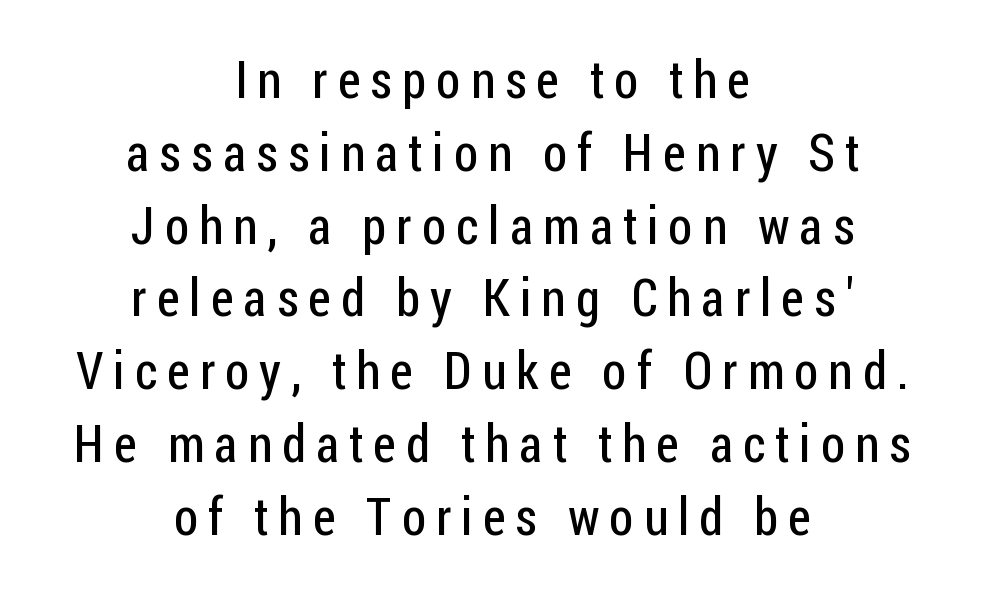
The image shows 52 px regular-weight, condensed sans-serif type, upright; set centered, normal line spacing (1.4x), not underlined; low stroke contrast and a medium x-height.
